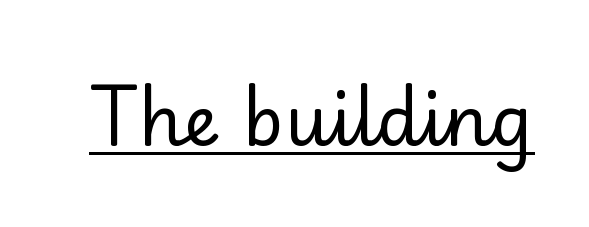
The image shows 70 px regular-weight sans-serif type, upright; set normal letter spacing, underlined; low stroke contrast and a small x-height.
